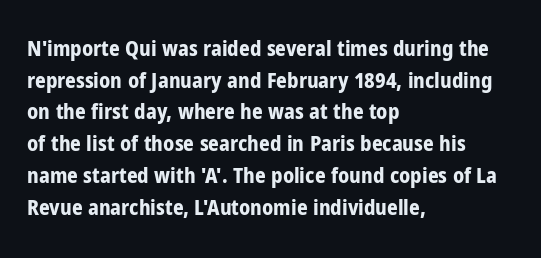
Q: Is the text bold? A: Yes.
Q: Is the text italic (slanted)? A: No, it is upright.
Q: Is the text underlined? A: No.
Q: How is the paragraph aligned? A: Left-aligned.
Q: Is the spacing between letters normal or unusually wide? A: Normal.
Q: Is the spacing between lines tight, normal or loose? A: Normal.
